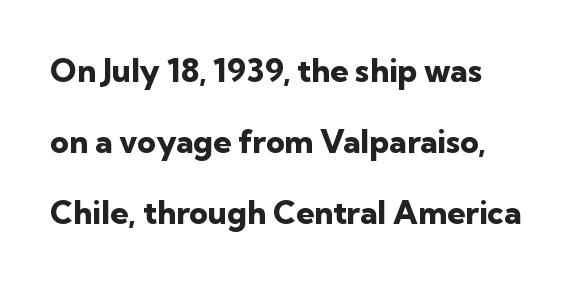
The image shows 32 px heavy sans-serif type, upright; set loose line spacing (2.22x), normal letter spacing, not underlined; low stroke contrast and a medium x-height.
